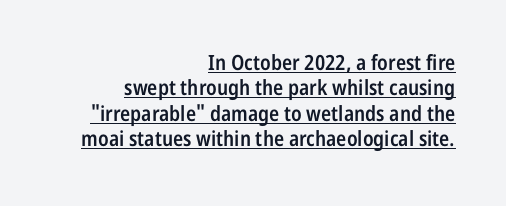
The image shows 21 px text type, upright; set right-aligned, line spacing 1.21x, normal letter spacing, underlined.
